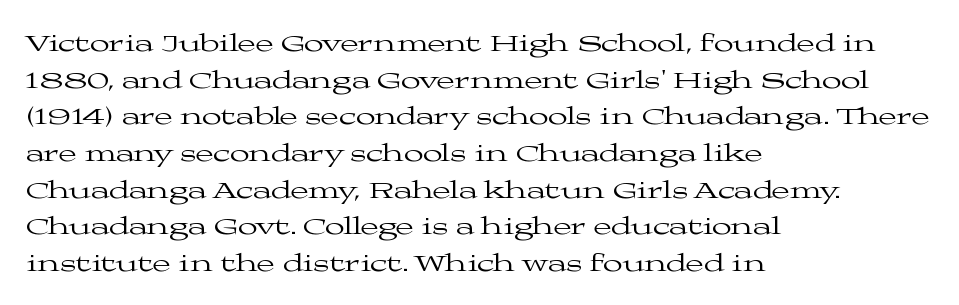
{"italic": "no", "bold": "no", "underline": "no", "align": "left", "line_spacing": "normal", "line_spacing_ratio": 1.41, "letter_spacing": "normal", "letter_spacing_em": 0.0, "glyph_px": 26}
